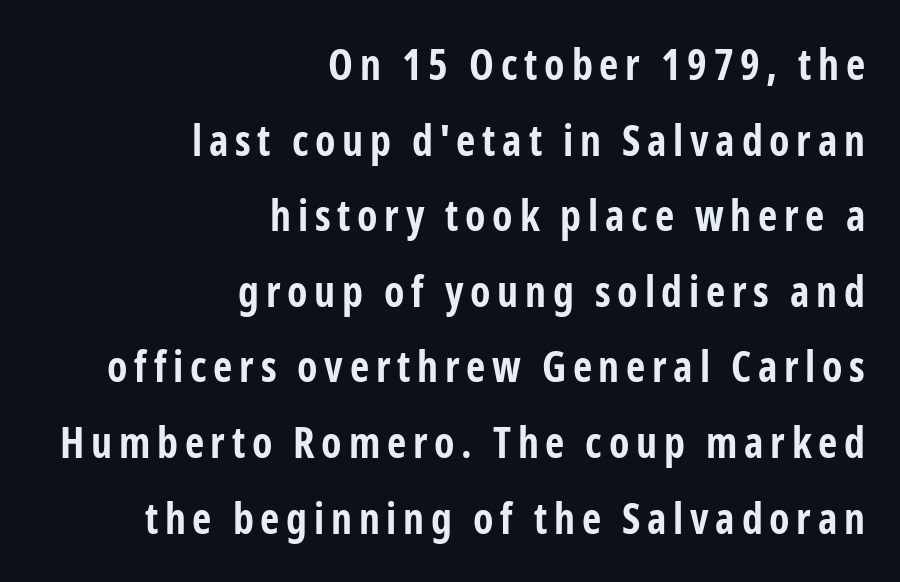
Does the weight exceed regular? Yes, all the way to bold. Varying glyph widths throughout — classic text-font behaviour. One-word summary of the alignment: right. The strip under each line holds only bare page. The lettering holds an erect, upright posture throughout.
